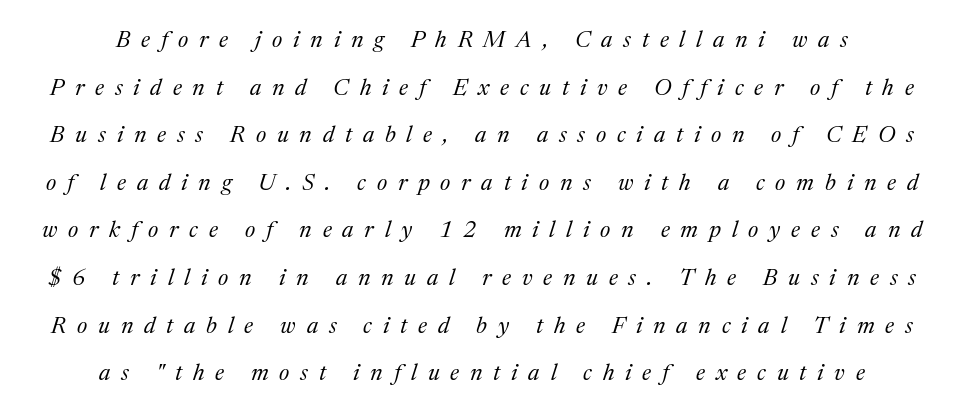
The rendering uses a large line-height, opening up the rows. The lines in this sample share a center point and differ in where they start and stop. Descenders hang freely into open space. Caption: expanded tracking, letters set apart. Stroke thickness stays within the range of a standard reading face or lighter.
